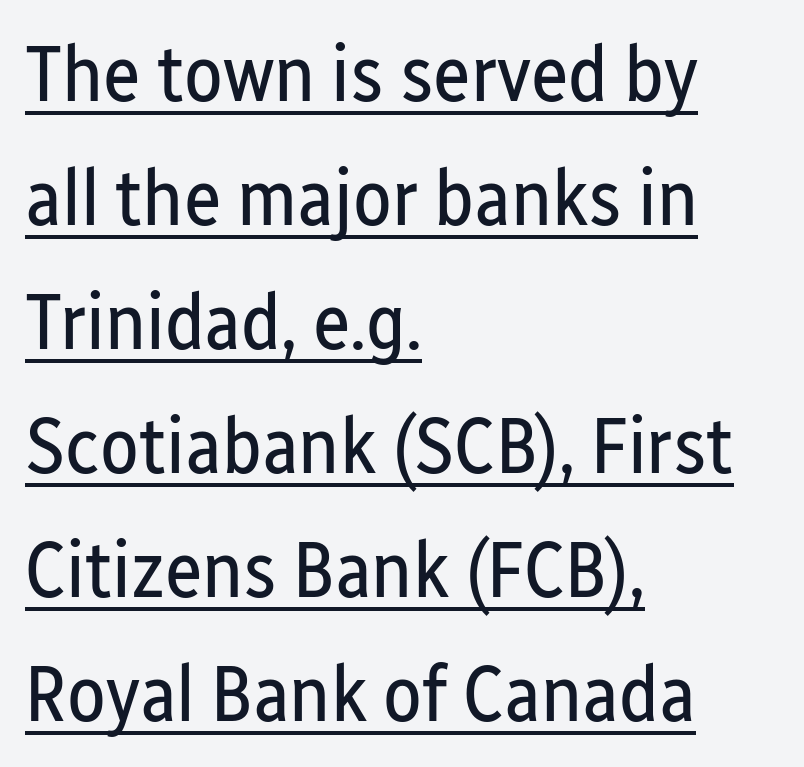
{"serif": "no", "italic": "no", "bold": "no", "weight": "regular", "width": "condensed", "stroke_contrast": "low", "x_height": "medium", "monospaced": "no", "underline": "yes", "align": "left", "line_spacing": "normal", "line_spacing_ratio": 1.55, "letter_spacing": "normal", "letter_spacing_em": 0.0, "glyph_px": 80}
